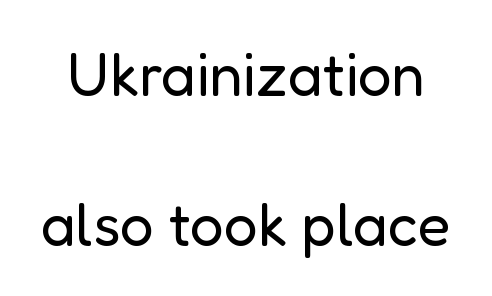
Q: Is the text bold? A: No.
Q: Is the text italic (slanted)? A: No, it is upright.
Q: Is the typeface a serif or a sans-serif typeface? A: Sans-serif.
Q: Is the text underlined? A: No.
Q: Is the spacing between letters normal or unusually wide? A: Normal.
Q: Is the spacing between lines tight, normal or loose? A: Loose.
Q: Width (condensed, normal, or wide)? A: Normal.
Q: Stroke contrast? A: Low.
Q: x-height? A: Medium.
Q: Monospaced? A: No.
